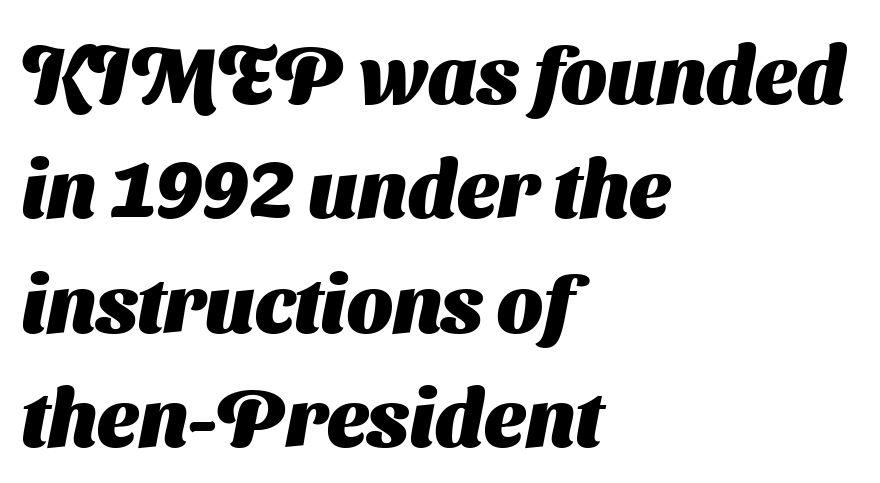
Typographically, this falls in the sans-serif category. Regular leading. Weight: bold. Teacher's note: observe the even left margin — that is flush-left alignment.
